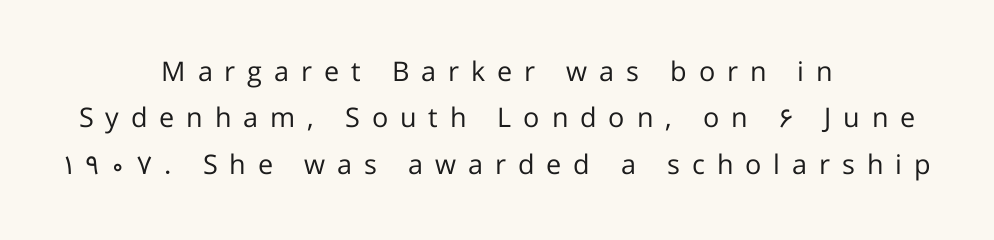
{"italic": "no", "bold": "no", "underline": "no", "align": "center", "line_spacing_ratio": 1.72, "letter_spacing": "wide", "letter_spacing_em": 0.44, "glyph_px": 27}
